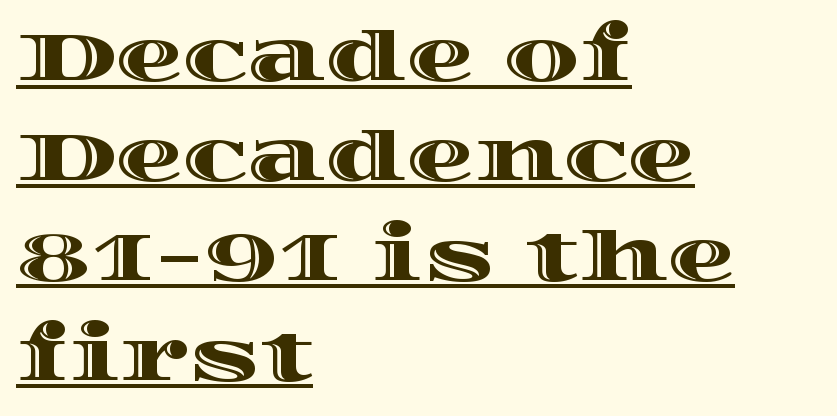
Quick note: interline space is typical. The paragraph shown leans on its left margin. Decoration check: the copy is underlined. No extra tracking has been applied to these lines. Upright lettering throughout. The face used here is proportionally spaced, like ordinary book or web type.
